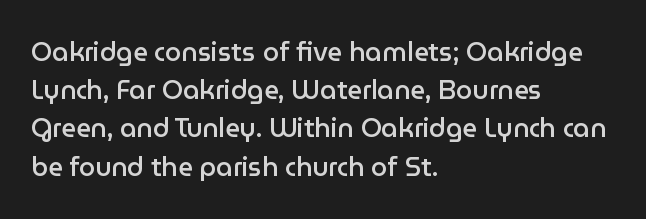
{"italic": "no", "bold": "semi", "underline": "no", "align": "left", "line_spacing": "normal", "line_spacing_ratio": 1.47, "letter_spacing": "normal", "letter_spacing_em": 0.0, "glyph_px": 26}
